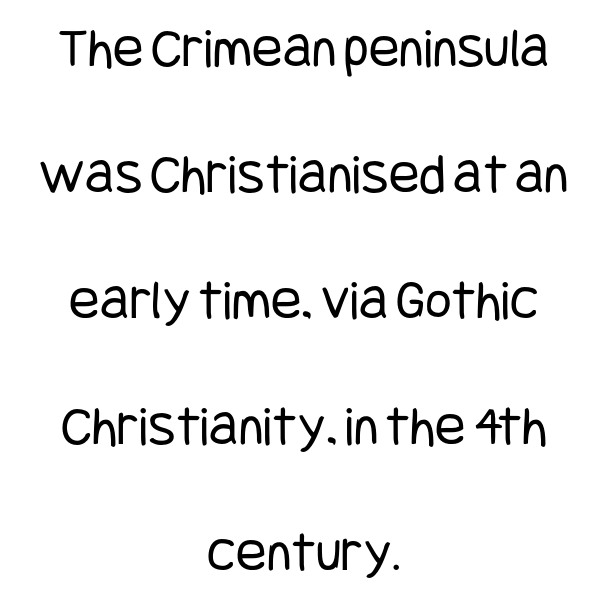
This is not heavy type; no bold has been used. The words here are not underlined. One glance says open: line gaps are wider than usual. Every character sits straight up, as roman type does. These lines stack symmetrically, like a column narrowing and widening about its center. In terms of letterform style, serifs are entirely absent.
